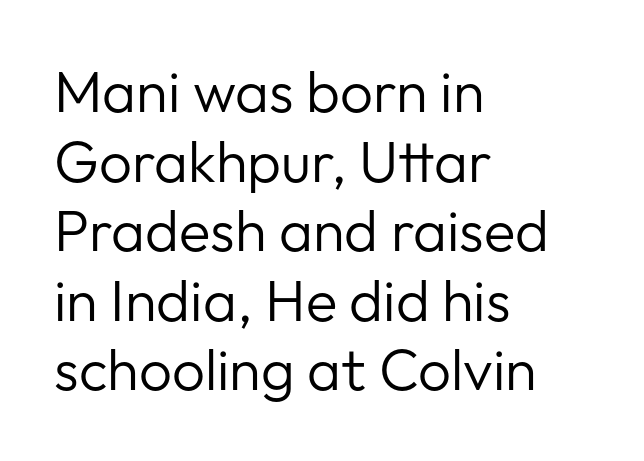
Left-aligned paragraph, ragged on the right. No word sits above an underline. Look at the tracking — it's just the regular setting, nothing added. Type style note: lacks serifs. Character widths vary here, with narrow letters taking less room than wide ones.
